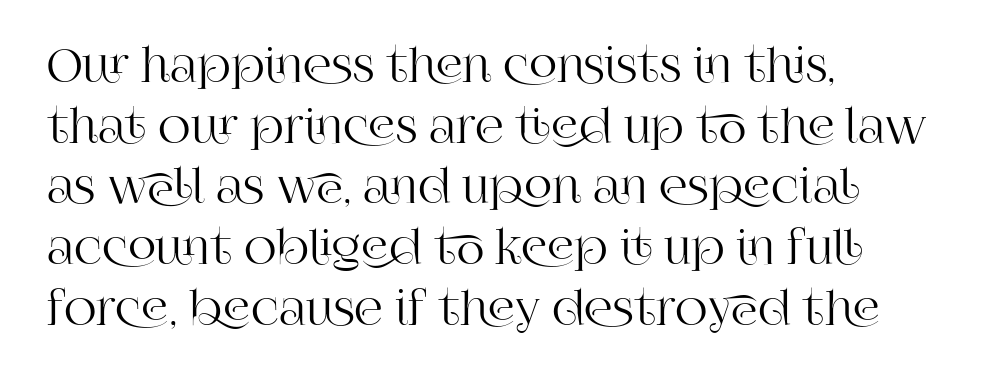
The image shows 45 px serif type, upright; set left-aligned, normal line spacing (1.35x), normal letter spacing, not underlined; high stroke contrast and a large x-height.
